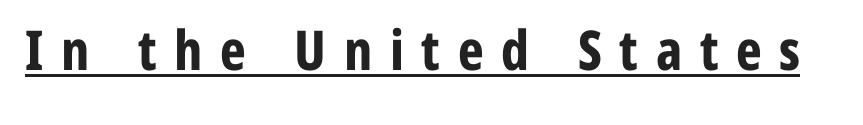
The letters carry no serifs — their stems end cleanly without finishing strokes. The rendering uses a bold face; every stroke is thick and dark. The letters stand upright; this is a roman face. Is this a fixed-width face? No — the glyphs have proportional, varying widths.
